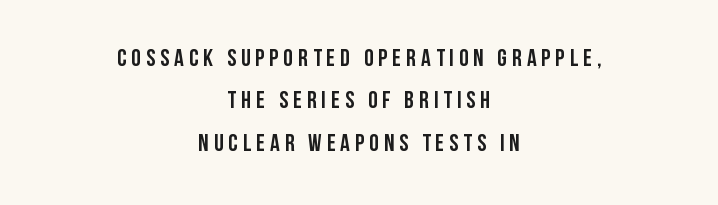
The image shows 24 px bold type, upright; set centered, line spacing 1.77x, unusually wide letter spacing (+0.21 em), not underlined.
